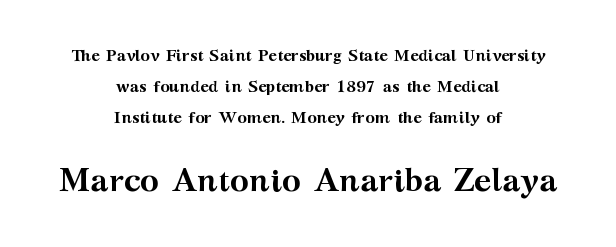
Letter spacing: default. Caption: upper text group reduced, lower text group enlarged. Does the weight exceed regular? Yes, all the way to bold. In terms of posture, this sample is upright.
